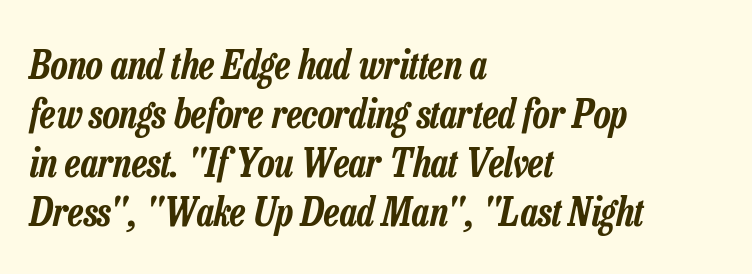
Q: Is the text italic (slanted)? A: Yes, it leans right by about 13 degrees.
Q: Is the text underlined? A: No.
Q: How is the paragraph aligned? A: Left-aligned.
Q: Is the spacing between letters normal or unusually wide? A: Normal.
Q: Is the spacing between lines tight, normal or loose? A: Normal.
Q: Width (condensed, normal, or wide)? A: Condensed.
Q: Stroke contrast? A: Low.
Q: x-height? A: Medium.
Q: Monospaced? A: No.
